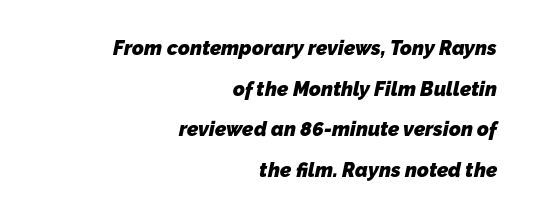
{"bold": "yes", "underline": "no", "align": "right", "line_spacing": "loose", "line_spacing_ratio": 2.03, "letter_spacing": "normal", "letter_spacing_em": 0.0, "glyph_px": 20}
